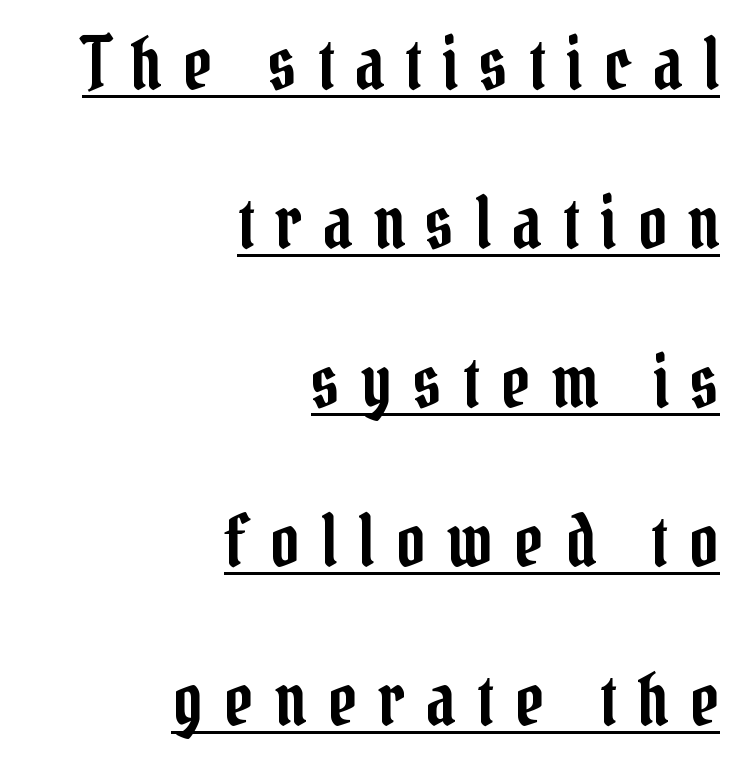
{"serif": "yes", "italic": "no", "width": "condensed", "stroke_contrast": "low", "x_height": "medium", "monospaced": "no", "underline": "yes", "align": "right", "line_spacing": "loose", "line_spacing_ratio": 2.24, "letter_spacing": "wide", "letter_spacing_em": 0.3, "glyph_px": 71}
